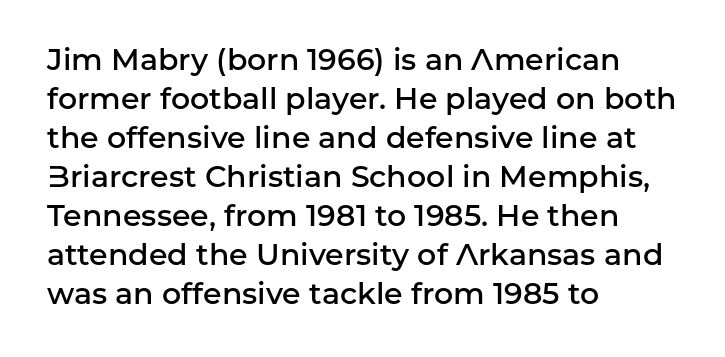
Q: Is the text bold? A: Semi-bold.
Q: Is the text italic (slanted)? A: No, it is upright.
Q: Is the typeface a serif or a sans-serif typeface? A: Sans-serif.
Q: Is the text underlined? A: No.
Q: How is the paragraph aligned? A: Left-aligned.
Q: Is the spacing between letters normal or unusually wide? A: Normal.
Q: Is the spacing between lines tight, normal or loose? A: Normal.
Q: Width (condensed, normal, or wide)? A: Normal.
Q: Stroke contrast? A: Low.
Q: x-height? A: Medium.
Q: Monospaced? A: No.
